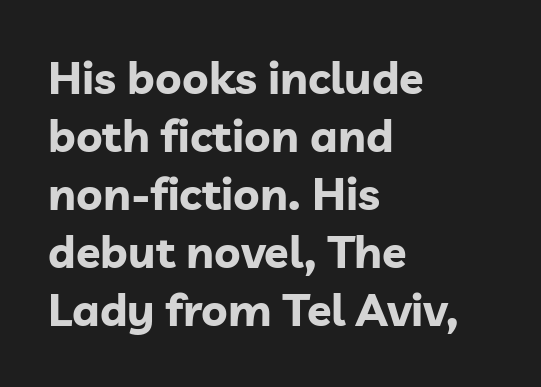
The image shows 45 px bold sans-serif type, upright; set left-aligned, normal line spacing (1.29x), normal letter spacing, not underlined; low stroke contrast and a medium x-height.
